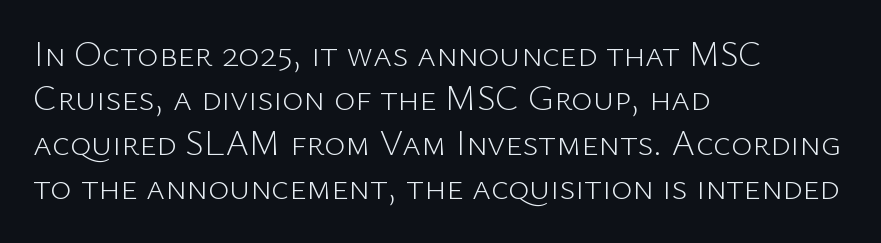
Q: Is the text bold? A: No.
Q: Is the text italic (slanted)? A: No, it is upright.
Q: Is the typeface a serif or a sans-serif typeface? A: Sans-serif.
Q: Is the text underlined? A: No.
Q: How is the paragraph aligned? A: Left-aligned.
Q: Is the spacing between letters normal or unusually wide? A: Normal.
Q: Width (condensed, normal, or wide)? A: Normal.
Q: Stroke contrast? A: Low.
Q: x-height? A: Medium.
Q: Monospaced? A: No.
